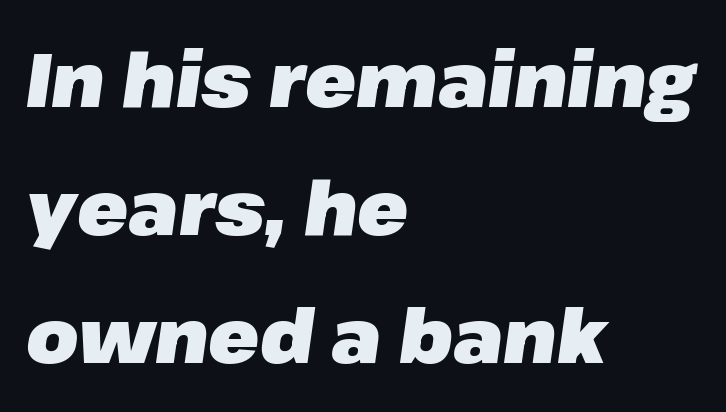
Left-aligned paragraph, ragged on the right. Compared with ordinary roman type, these characters are visibly tilted. What stands out about the letter spacing? Nothing — it is the standard amount. In terms of weight, the rendering is a true, heavy bold. Here the designer chose a conventional face with non-uniform glyph widths.
